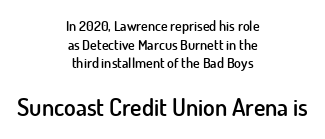
Q: Is the text bold? A: Semi-bold.
Q: Is the text italic (slanted)? A: No, it is upright.
Q: Is the text underlined? A: No.
Q: How is the paragraph aligned? A: Centered.
Q: Is the spacing between letters normal or unusually wide? A: Normal.
Q: Is the spacing between lines tight, normal or loose? A: Normal.
Q: Which block of text is set in a larger size, the first (top) or the second (bottom)? A: The second (bottom) one.
